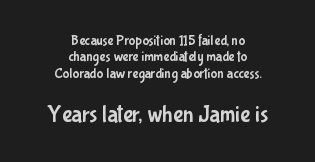
The image shows 23 px text type, upright; set centered, line spacing 1.17x, normal letter spacing, not underlined; the second (bottom) block is 1.64x larger.
